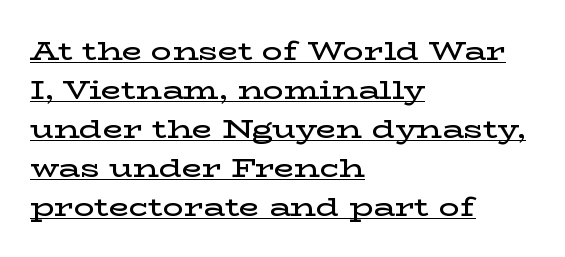
The image shows 26 px text type, upright; set left-aligned, normal line spacing (1.5x), normal letter spacing, underlined.
